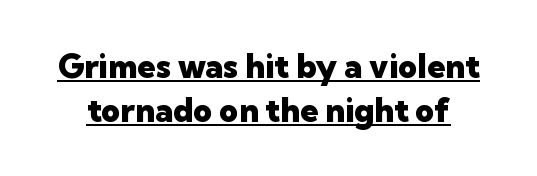
The image shows 33 px heavy sans-serif type, upright; set normal line spacing (1.33x), normal letter spacing, underlined; low stroke contrast and a medium x-height.
